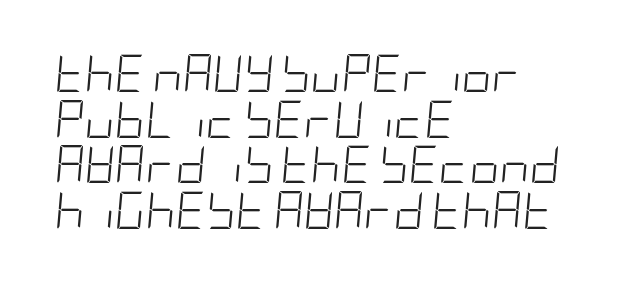
{"italic": "yes", "lean": "right", "slant_degrees": 5, "bold": "no", "weight": "light", "width": "condensed", "stroke_contrast": "low", "x_height": "large", "underline": "no", "align": "left", "line_spacing_ratio": 1.23, "letter_spacing": "normal", "letter_spacing_em": 0.0, "glyph_px": 37}
